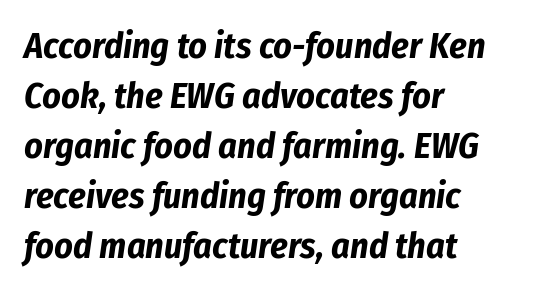
The passage shown stacks its lines at a standard gap. The words here are not underlined. Proportional: the letters do not fall into vertical columns. This is heavy type, rendered in bold. The paragraph shown leans on its left margin. Italic? Definitely — the glyphs are oblique.
